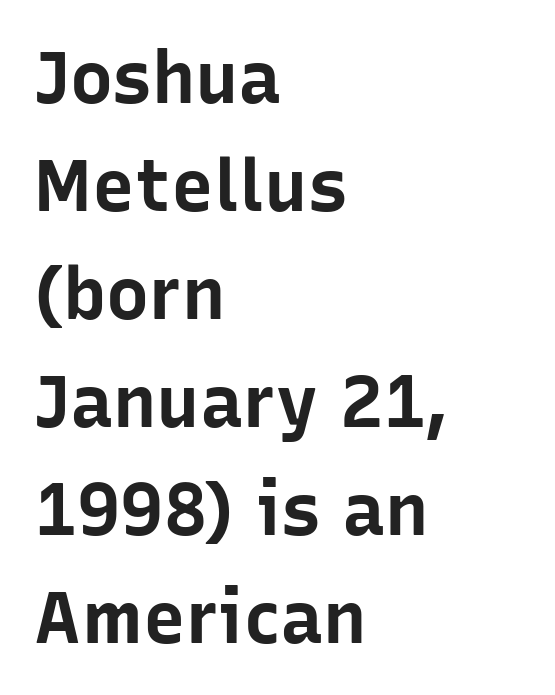
Q: Is the text bold? A: Yes.
Q: Is the text italic (slanted)? A: No, it is upright.
Q: Is the typeface a serif or a sans-serif typeface? A: Sans-serif.
Q: Is the text underlined? A: No.
Q: How is the paragraph aligned? A: Left-aligned.
Q: Is the spacing between letters normal or unusually wide? A: Normal.
Q: Is the spacing between lines tight, normal or loose? A: Normal.
Q: Width (condensed, normal, or wide)? A: Normal.
Q: Stroke contrast? A: Low.
Q: x-height? A: Medium.
Q: Monospaced? A: No.
